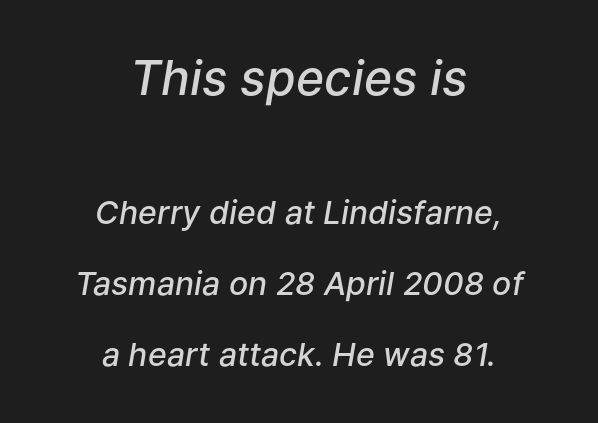
A centered setting, common on invitations and titles, is used for this passage. The baseline area is clear. Each glyph is drawn with semibold strokes, heavier than normal yet not fully bold. The glyphs look as if they've been sheared to an angle. Rows of type keep a wide berth in the vertical direction. If you squint, the top block still reads clearly — it's the larger of the two.
